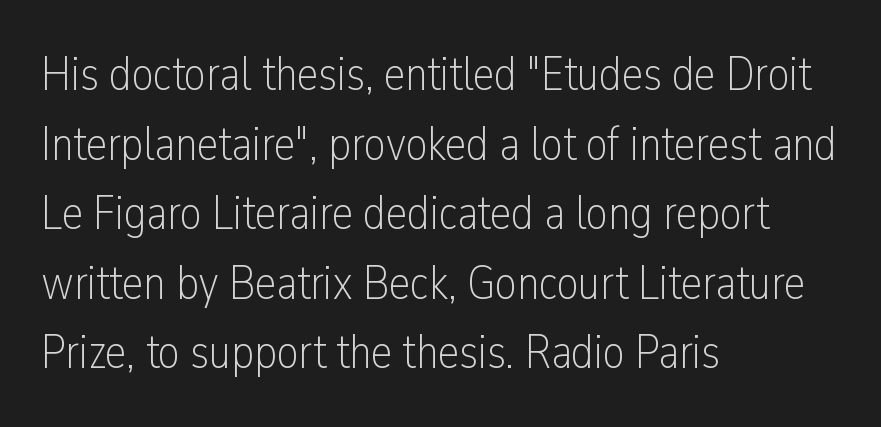
No extra ink here — the face is not bold. Honestly, there is no underline to notice here at all. Character widths vary here, with narrow letters taking less room than wide ones. Leading matches the norm, producing a regular column.
